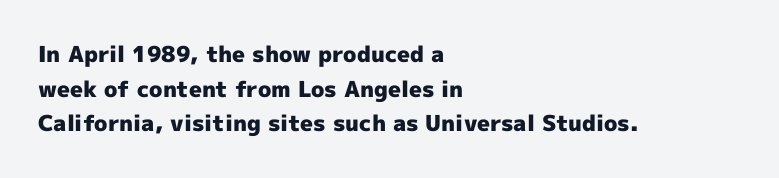
{"italic": "no", "bold": "yes", "underline": "no", "align": "left", "line_spacing": "normal", "line_spacing_ratio": 1.57, "letter_spacing": "normal", "letter_spacing_em": 0.0, "glyph_px": 22}
